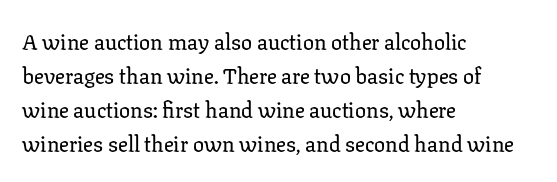
Q: Is the text italic (slanted)? A: No, it is upright.
Q: Is the text underlined? A: No.
Q: How is the paragraph aligned? A: Left-aligned.
Q: Is the spacing between letters normal or unusually wide? A: Normal.
Q: Is the spacing between lines tight, normal or loose? A: Normal.
